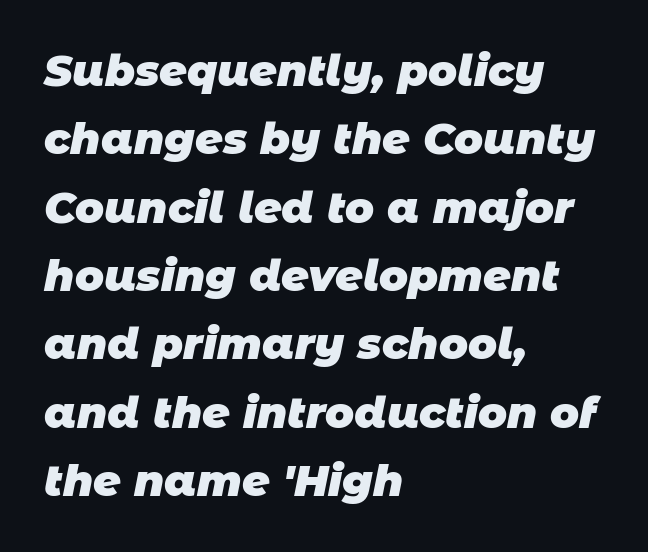
The image shows 43 px heavy sans-serif type; set left-aligned, normal line spacing (1.59x), normal letter spacing, not underlined; low stroke contrast and a large x-height.
